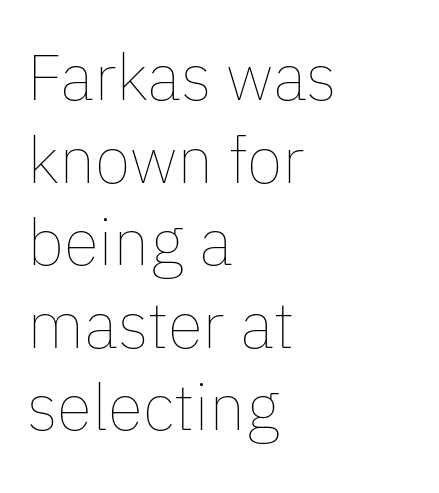
The image shows 65 px thin type, upright; set left-aligned, normal line spacing (1.27x), normal letter spacing, not underlined; low stroke contrast and a medium x-height.
